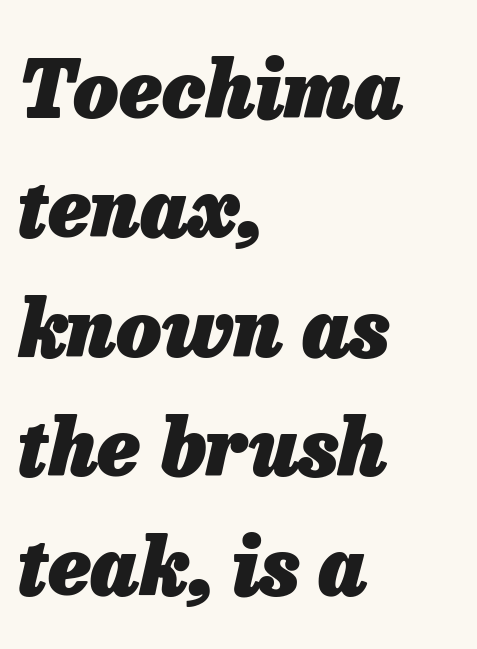
The image shows 79 px heavy type, italic (leaning right); set left-aligned, normal line spacing (1.51x), normal letter spacing, not underlined; low stroke contrast and a medium x-height.
